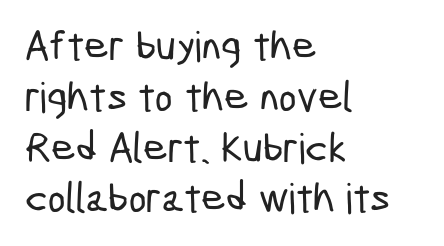
{"serif": "no", "width": "condensed", "stroke_contrast": "low", "x_height": "medium", "monospaced": "no", "underline": "no", "align": "left", "line_spacing_ratio": 1.21, "letter_spacing": "normal", "letter_spacing_em": 0.0, "glyph_px": 42}
